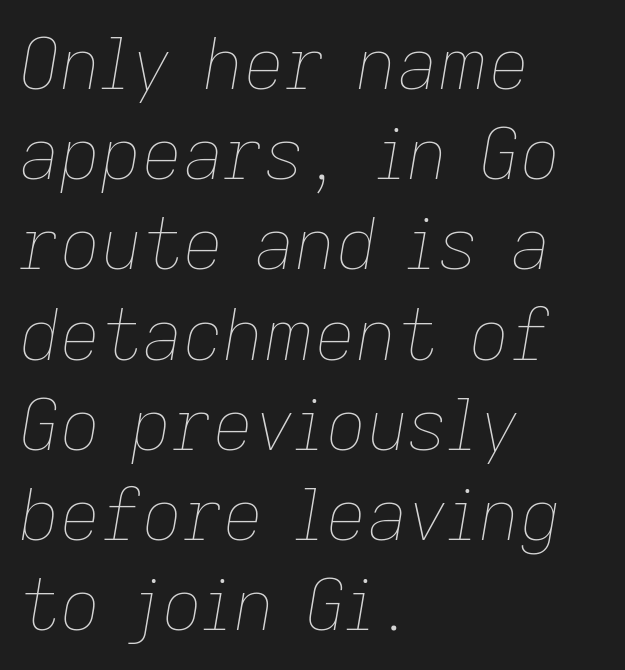
Q: Is the text bold? A: No.
Q: Is the text italic (slanted)? A: Yes, it leans right by about 9 degrees.
Q: Is the text underlined? A: No.
Q: How is the paragraph aligned? A: Left-aligned.
Q: Is the spacing between letters normal or unusually wide? A: Normal.
Q: Is the spacing between lines tight, normal or loose? A: Normal.
Q: Width (condensed, normal, or wide)? A: Normal.
Q: Stroke contrast? A: Low.
Q: x-height? A: Medium.
Q: Monospaced? A: No.
